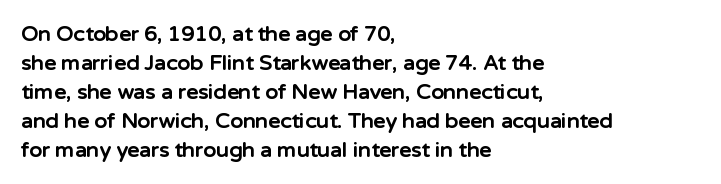
The lines are quadded left. These lines keep a tight, regular rhythm from letter to letter. The gap between lines stays unmarked. It's the straight-up-and-down kind of type. The rendering uses a moderate line-height, typical for paragraphs. Pretty heavy lettering here — definitely bold.
